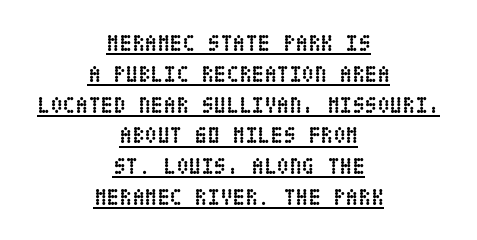
{"italic": "no", "bold": "yes", "underline": "yes", "align": "center", "line_spacing": "normal", "line_spacing_ratio": 1.34, "letter_spacing": "normal", "letter_spacing_em": 0.0, "glyph_px": 23}
